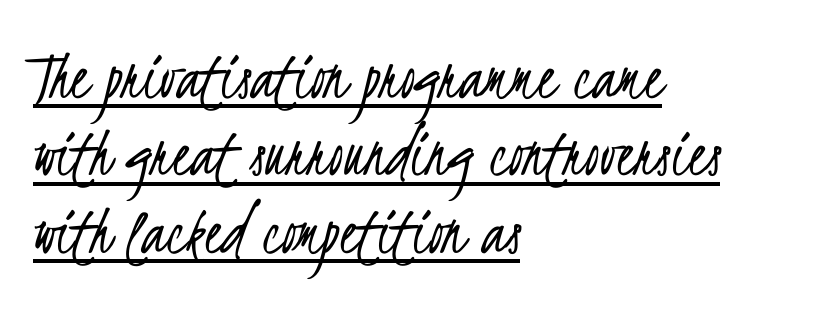
Q: Is the text bold? A: No.
Q: Is the typeface a serif or a sans-serif typeface? A: Sans-serif.
Q: Is the text underlined? A: Yes.
Q: How is the paragraph aligned? A: Left-aligned.
Q: Is the spacing between letters normal or unusually wide? A: Normal.
Q: Is the spacing between lines tight, normal or loose? A: Tight.
Q: Width (condensed, normal, or wide)? A: Condensed.
Q: Stroke contrast? A: Low.
Q: x-height? A: Small.
Q: Monospaced? A: No.
